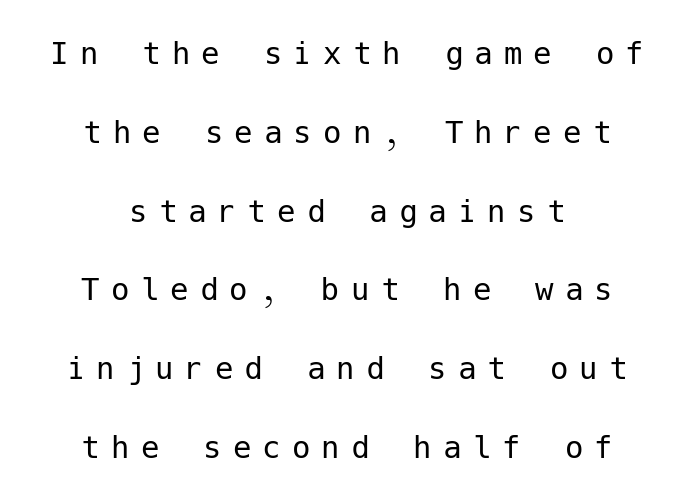
The image shows 37 px regular-weight sans-serif type, upright; set centered, loose line spacing (2.13x), unusually wide letter spacing (+0.3 em), not underlined; low stroke contrast and a medium x-height.
